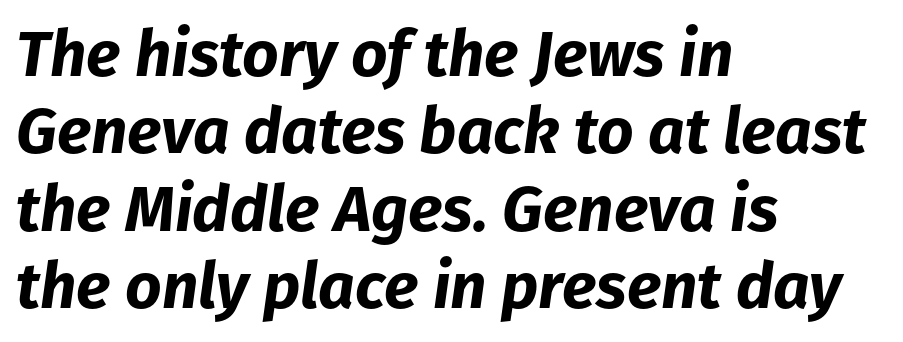
The image shows 64 px bold type, italic (leaning right); set left-aligned, line spacing 1.21x, normal letter spacing, not underlined; low stroke contrast and a medium x-height.
